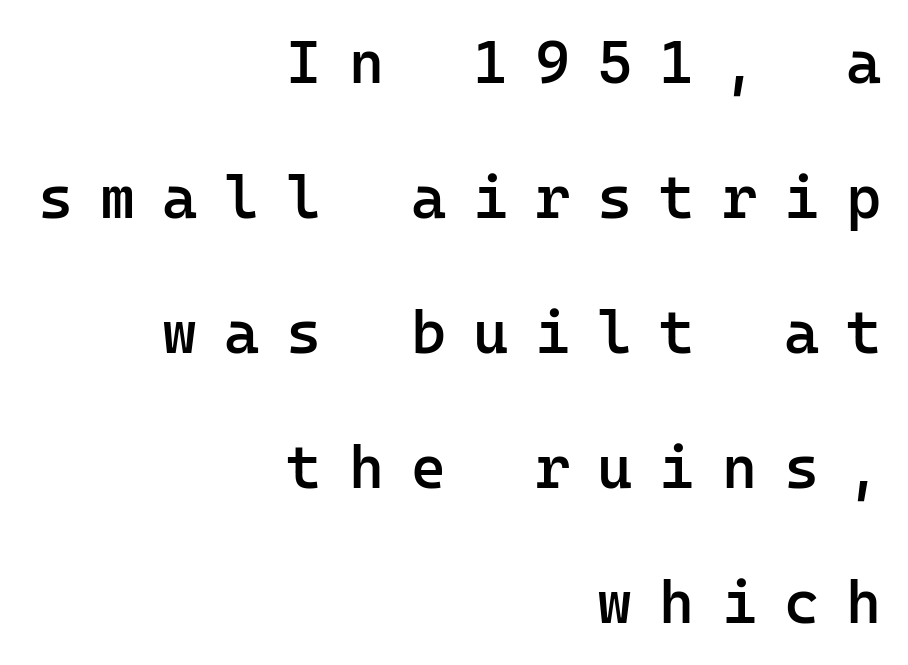
A typesetter would call this monospace, since all characters share one set width. The area under the type is left untouched. This rendering employs a face without finishing strokes, i.e., a sans-serif. The letters stand straight up with perfectly vertical stems.
